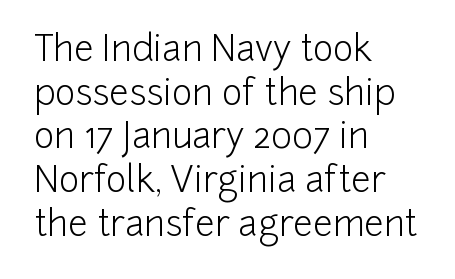
The image shows 35 px light sans-serif type, upright; set left-aligned, normal line spacing (1.25x), normal letter spacing, not underlined; low stroke contrast and a medium x-height.
